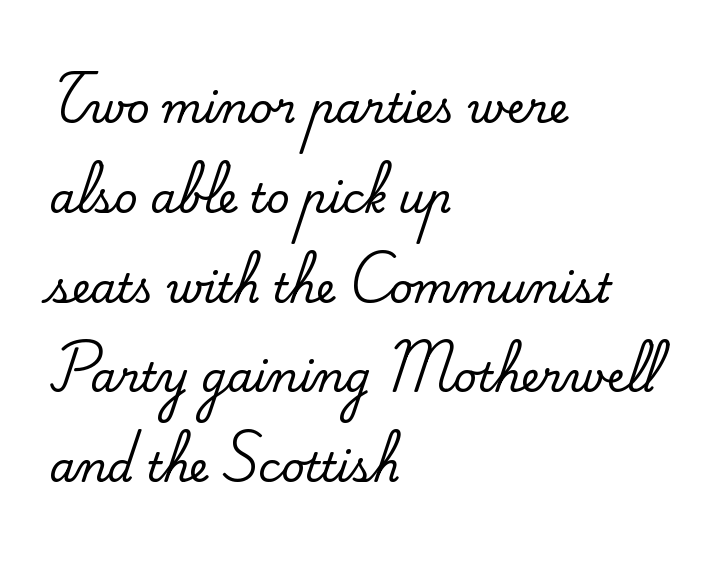
Q: Is the text italic (slanted)? A: Yes.
Q: Is the typeface a serif or a sans-serif typeface? A: Serif.
Q: Is the text underlined? A: No.
Q: How is the paragraph aligned? A: Left-aligned.
Q: Is the spacing between letters normal or unusually wide? A: Normal.
Q: Is the spacing between lines tight, normal or loose? A: Loose.
Q: Width (condensed, normal, or wide)? A: Normal.
Q: Stroke contrast? A: Medium.
Q: x-height? A: Small.
Q: Monospaced? A: No.
